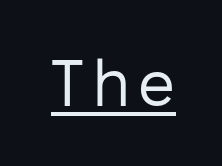
Do the characters align in a grid? No, the font is proportional. Honestly, the underline is the first thing you notice here. Serif or sans? Sans — the stroke terminals are bare. Every stem runs plumb, perpendicular to the baseline. Each stroke keeps to a modest, everyday thickness or less.
